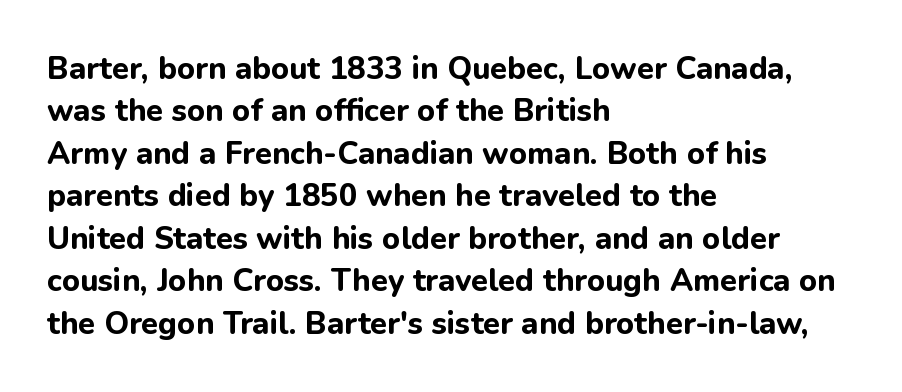
Q: Is the text bold? A: Yes.
Q: Is the text italic (slanted)? A: No, it is upright.
Q: Is the typeface a serif or a sans-serif typeface? A: Sans-serif.
Q: Is the text underlined? A: No.
Q: How is the paragraph aligned? A: Left-aligned.
Q: Is the spacing between letters normal or unusually wide? A: Normal.
Q: Is the spacing between lines tight, normal or loose? A: Normal.
Q: Width (condensed, normal, or wide)? A: Normal.
Q: Stroke contrast? A: Low.
Q: x-height? A: Medium.
Q: Monospaced? A: No.
